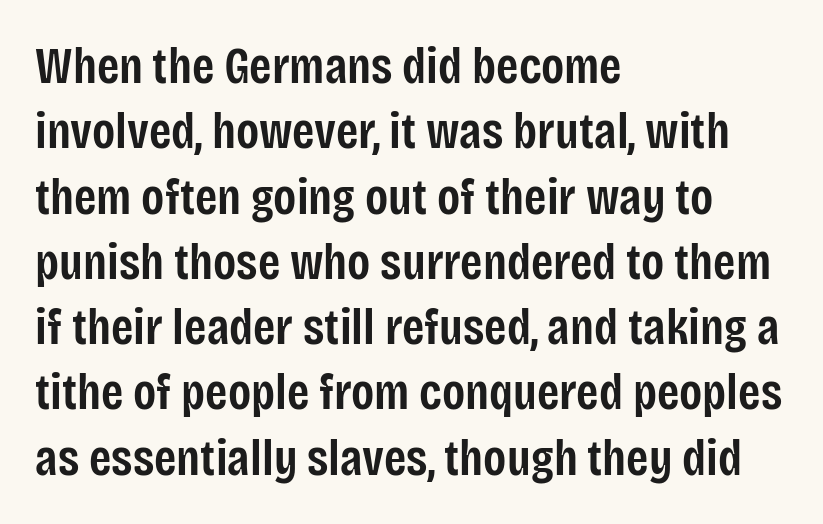
Q: Is the text bold? A: Semi-bold.
Q: Is the text italic (slanted)? A: No, it is upright.
Q: Is the typeface a serif or a sans-serif typeface? A: Sans-serif.
Q: Is the text underlined? A: No.
Q: How is the paragraph aligned? A: Left-aligned.
Q: Is the spacing between letters normal or unusually wide? A: Normal.
Q: Is the spacing between lines tight, normal or loose? A: Normal.
Q: Width (condensed, normal, or wide)? A: Condensed.
Q: Stroke contrast? A: Low.
Q: x-height? A: Large.
Q: Monospaced? A: No.
